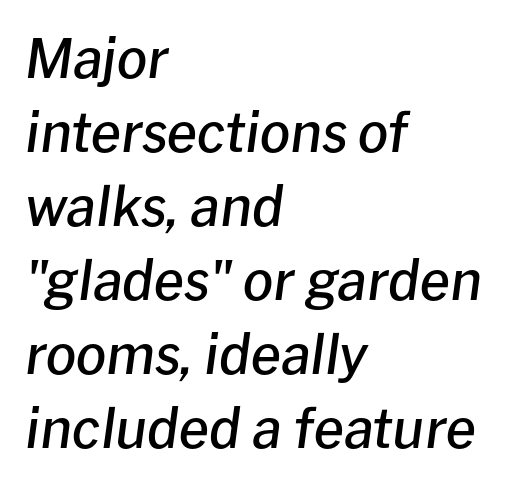
Notice the strokes are somewhat thickened but not fully heavy: this is a semibold. Honestly, the row spacing looks completely unremarkable. The letters advance in unequal steps, a hallmark of proportional type. The font's italic variant was chosen for this text. Letter spacing: default.
